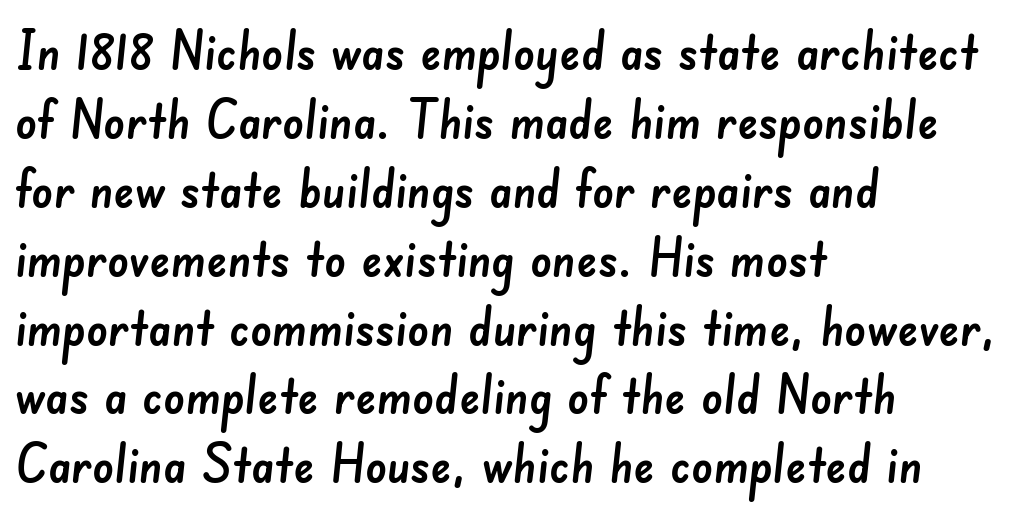
A sans-serif font was chosen for this passage. Do the characters align in a grid? No, the font is proportional. If you measured baseline to baseline, you'd find a middling distance. The ragged edge is on the right, which tells us the setting is flush left. The zone under the glyphs is completely vacant.
